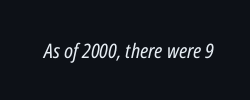
Words appear dense and cohesive because spacing is normal. The area under the type is left untouched. The strokes are not fattened; the text isn't bold. The whole block is typeset with a tilt.
